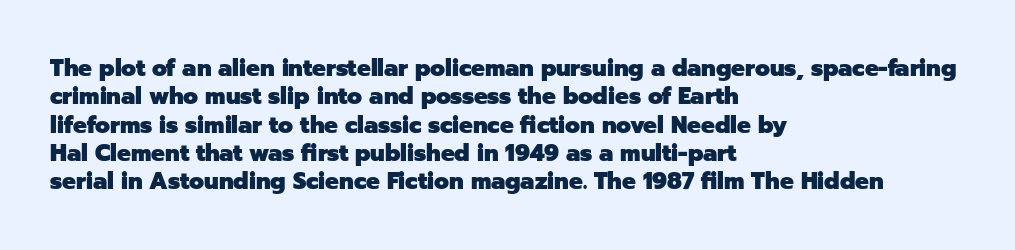
The image shows 23 px bold type, upright; set left-aligned, line spacing 1.23x, normal letter spacing, not underlined.
